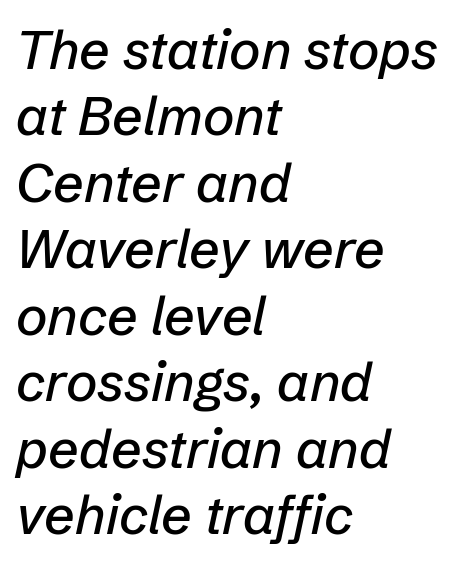
The image shows 54 px text type, italic (leaning right); set left-aligned, line spacing 1.23x, normal letter spacing, not underlined; low stroke contrast and a medium x-height.
